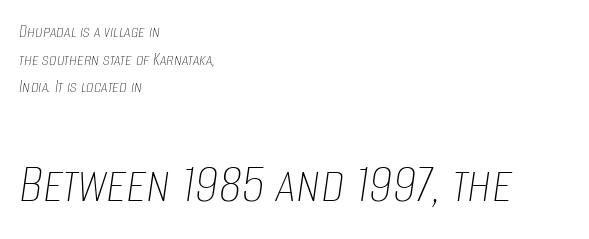
The image shows 58 px thin, condensed type, italic (leaning right); set left-aligned, normal line spacing (1.45x), normal letter spacing, not underlined; the second (bottom) block is 3.05x larger; low stroke contrast and a large x-height.
